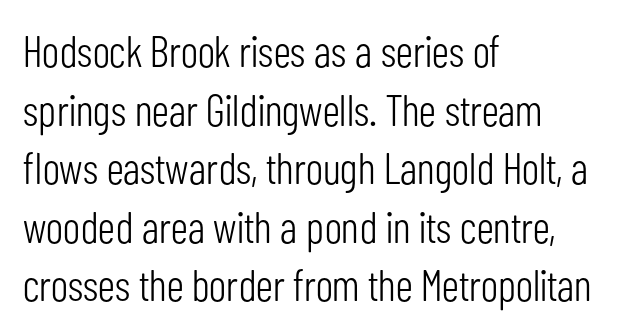
The image shows 44 px light, condensed sans-serif type, upright; set left-aligned, normal line spacing (1.33x), normal letter spacing, not underlined; low stroke contrast and a medium x-height.
